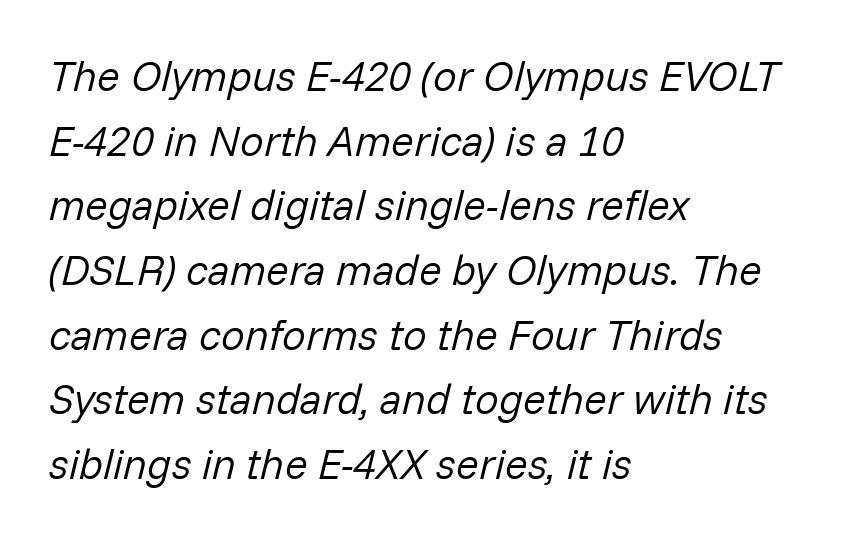
{"italic": "yes", "lean": "right", "slant_degrees": 14, "bold": "no", "weight": "regular", "width": "normal", "stroke_contrast": "low", "x_height": "medium", "monospaced": "no", "underline": "no", "align": "left", "line_spacing": "normal", "line_spacing_ratio": 1.54, "letter_spacing": "normal", "letter_spacing_em": 0.0, "glyph_px": 42}
